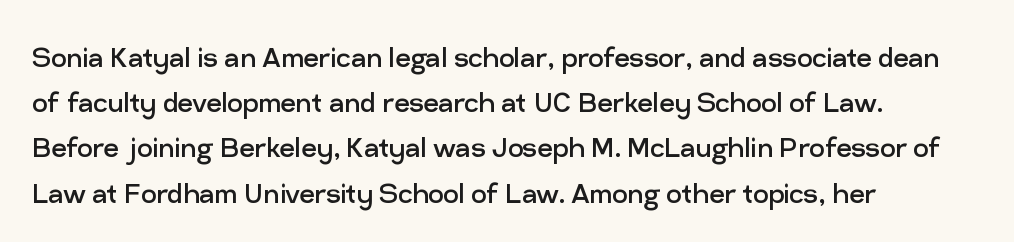
Q: Is the text bold? A: No.
Q: Is the text italic (slanted)? A: No, it is upright.
Q: Is the typeface a serif or a sans-serif typeface? A: Sans-serif.
Q: Is the text underlined? A: No.
Q: How is the paragraph aligned? A: Left-aligned.
Q: Is the spacing between letters normal or unusually wide? A: Normal.
Q: Is the spacing between lines tight, normal or loose? A: Normal.
Q: Width (condensed, normal, or wide)? A: Normal.
Q: Stroke contrast? A: Low.
Q: x-height? A: Medium.
Q: Monospaced? A: No.
